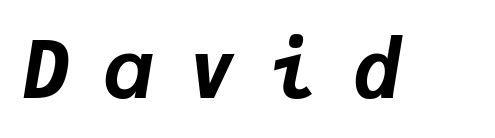
{"italic": "yes", "lean": "right", "slant_degrees": 9, "bold": "yes", "weight": "bold", "width": "normal", "stroke_contrast": "low", "x_height": "medium", "monospaced": "yes", "underline": "no", "letter_spacing": "wide", "letter_spacing_em": 0.43, "glyph_px": 80}
